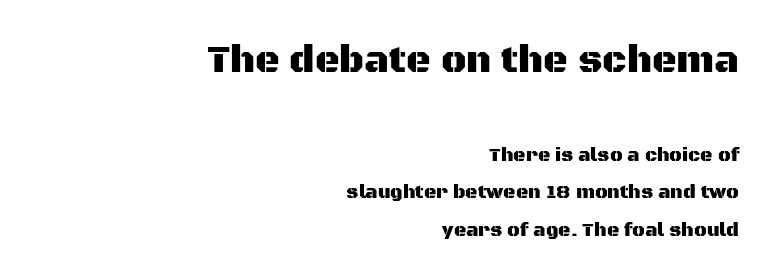
The image shows 38 px sans-serif type, upright; set right-aligned, loose line spacing (1.98x), normal letter spacing, not underlined; the first (top) block is 2.0x larger; medium stroke contrast and a large x-height.
